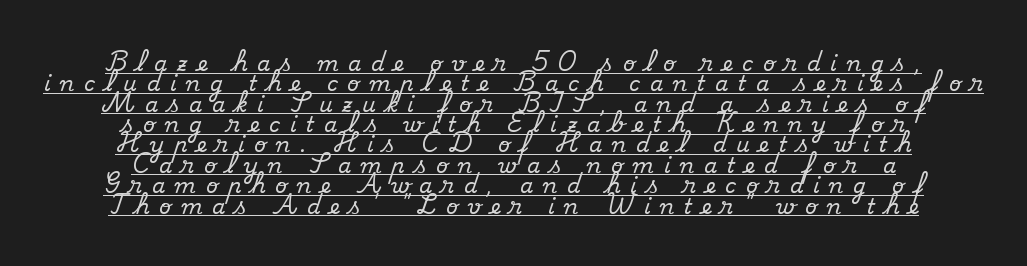
{"underline": "yes", "align": "center", "line_spacing": "tight", "line_spacing_ratio": 0.97, "letter_spacing": "wide", "letter_spacing_em": 0.47, "glyph_px": 21}
